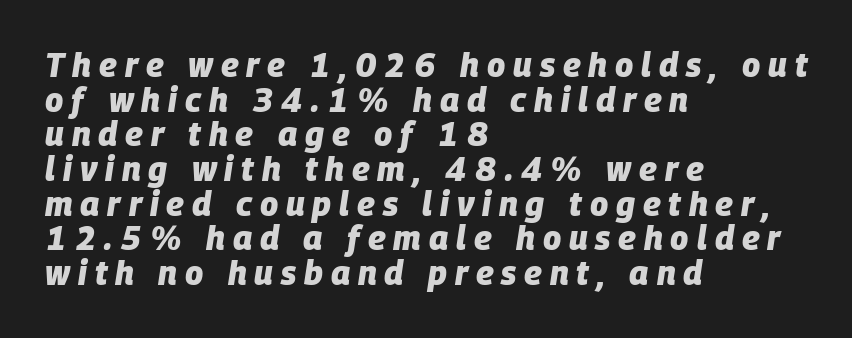
Q: Is the text bold? A: Yes.
Q: Is the text italic (slanted)? A: Yes, it leans right by about 9 degrees.
Q: Is the text underlined? A: No.
Q: How is the paragraph aligned? A: Left-aligned.
Q: Is the spacing between letters normal or unusually wide? A: Unusually wide.
Q: Is the spacing between lines tight, normal or loose? A: Tight.
Q: Width (condensed, normal, or wide)? A: Normal.
Q: Stroke contrast? A: Low.
Q: x-height? A: Large.
Q: Monospaced? A: No.
